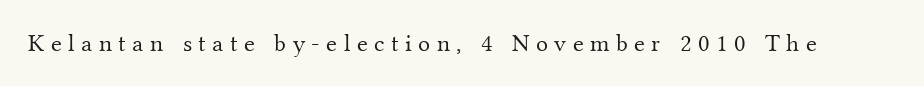
Descender tails drop into unmarked territory. How are the letters spaced? Widely, with obvious added tracking. Heaviness? Minimal to ordinary, like unemphasized prose. These lines were composed using upright roman letters.
